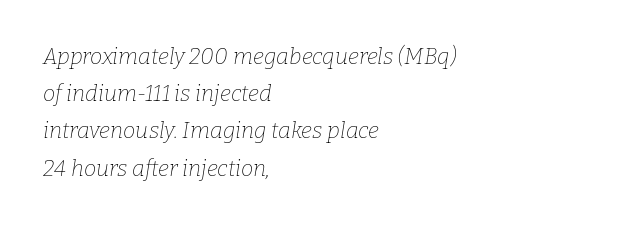
Tall strokes in this sample are angled rather than plumb. Horizontally, the lines are justified to the leading edge only. Bold? No — there's no thickening of the strokes. Nobody touched the tracking dial on this one. The line-height multiplier appears to be the usual default.
